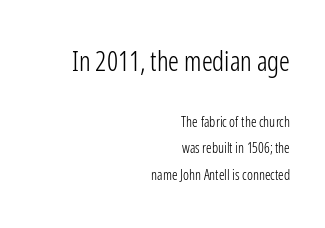
Q: Is the text bold? A: No.
Q: Is the text italic (slanted)? A: No, it is upright.
Q: Is the text underlined? A: No.
Q: How is the paragraph aligned? A: Right-aligned.
Q: Is the spacing between letters normal or unusually wide? A: Normal.
Q: Which block of text is set in a larger size, the first (top) or the second (bottom)? A: The first (top) one.
